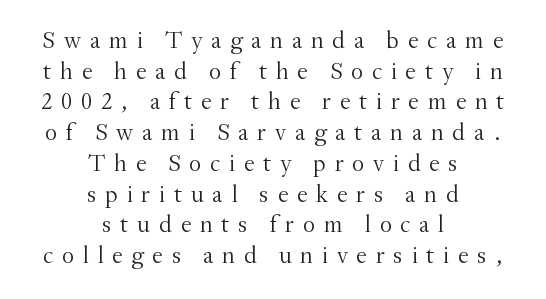
Q: Is the text bold? A: No.
Q: Is the text italic (slanted)? A: No, it is upright.
Q: Is the text underlined? A: No.
Q: How is the paragraph aligned? A: Centered.
Q: Is the spacing between letters normal or unusually wide? A: Unusually wide.
Q: Is the spacing between lines tight, normal or loose? A: Normal.
